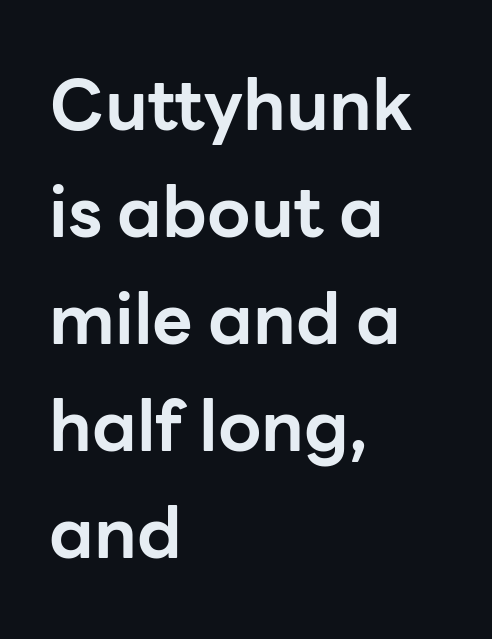
{"serif": "no", "italic": "no", "bold": "yes", "weight": "bold", "width": "normal", "stroke_contrast": "low", "x_height": "medium", "monospaced": "no", "underline": "no", "align": "left", "line_spacing": "normal", "line_spacing_ratio": 1.53, "letter_spacing": "normal", "letter_spacing_em": 0.0, "glyph_px": 70}
